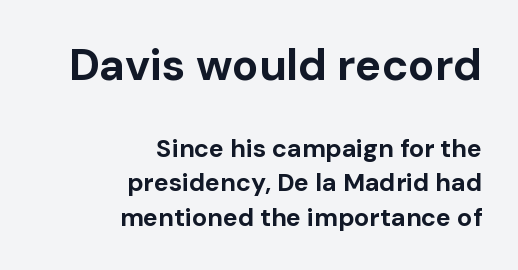
Q: Is the text bold? A: Yes.
Q: Is the text italic (slanted)? A: No, it is upright.
Q: Is the typeface a serif or a sans-serif typeface? A: Sans-serif.
Q: Is the text underlined? A: No.
Q: How is the paragraph aligned? A: Right-aligned.
Q: Is the spacing between letters normal or unusually wide? A: Normal.
Q: Is the spacing between lines tight, normal or loose? A: Normal.
Q: Which block of text is set in a larger size, the first (top) or the second (bottom)? A: The first (top) one.
Q: Width (condensed, normal, or wide)? A: Normal.
Q: Stroke contrast? A: Low.
Q: x-height? A: Medium.
Q: Monospaced? A: No.
